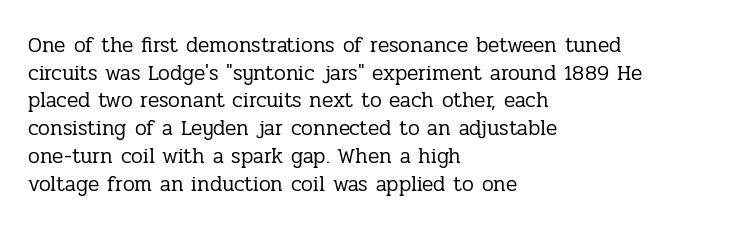
{"italic": "no", "bold": "no", "underline": "no", "align": "left", "line_spacing": "normal", "line_spacing_ratio": 1.32, "letter_spacing": "normal", "letter_spacing_em": 0.0, "glyph_px": 21}
